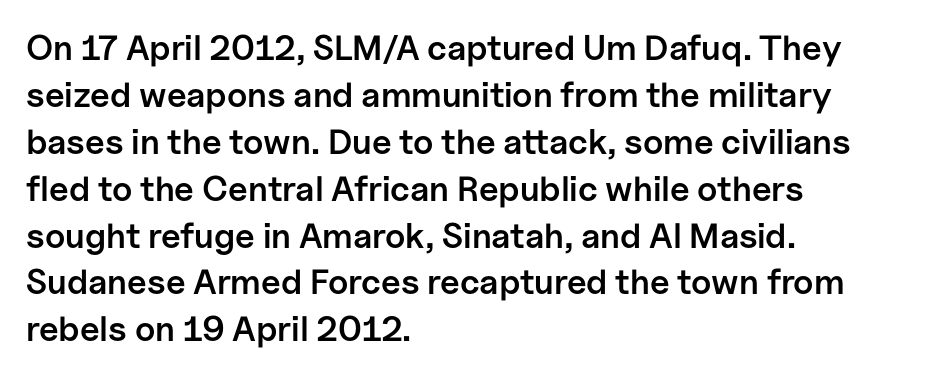
{"serif": "no", "italic": "no", "bold": "semi", "weight": "semibold", "width": "normal", "stroke_contrast": "low", "x_height": "medium", "monospaced": "no", "underline": "no", "align": "left", "line_spacing": "normal", "line_spacing_ratio": 1.34, "letter_spacing": "normal", "letter_spacing_em": 0.0, "glyph_px": 35}
